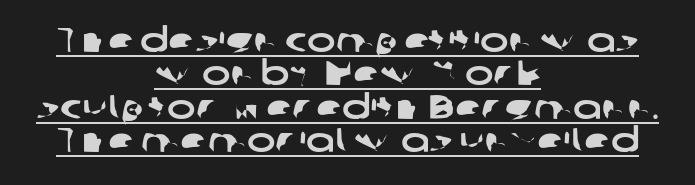
The image shows 34 px wide sans-serif type; set centered, tight line spacing (0.98x), normal letter spacing, underlined; low stroke contrast and a medium x-height.
